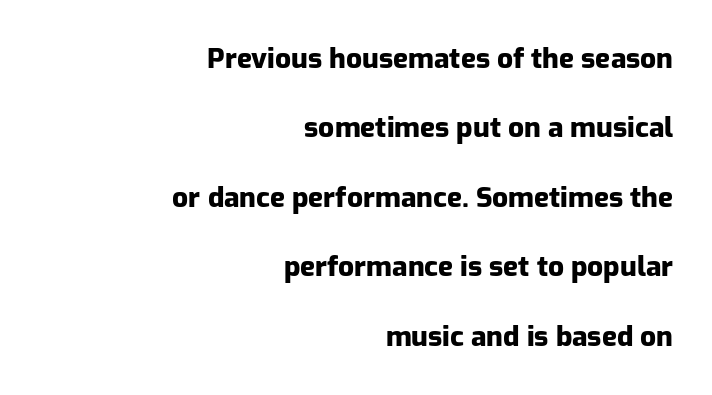
The image shows 28 px heavy sans-serif type, upright; set right-aligned, loose line spacing (2.48x), normal letter spacing, not underlined; low stroke contrast and a medium x-height.
